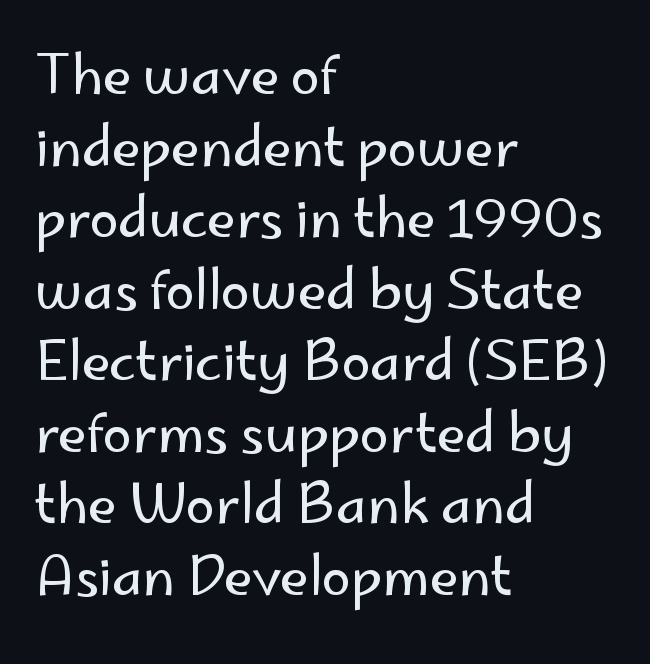
{"serif": "no", "italic": "no", "bold": "no", "weight": "regular", "width": "normal", "stroke_contrast": "low", "x_height": "small", "monospaced": "no", "underline": "no", "align": "left", "line_spacing": "normal", "line_spacing_ratio": 1.35, "letter_spacing": "normal", "letter_spacing_em": 0.0, "glyph_px": 53}
